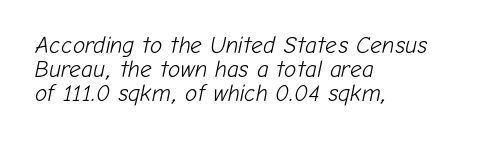
Think standard paragraph weight, or any step lighter than that. The passage is arranged the way most books set body copy — flush left. Leading is clearly below the norm, producing a dense column. Posture: slanted.
